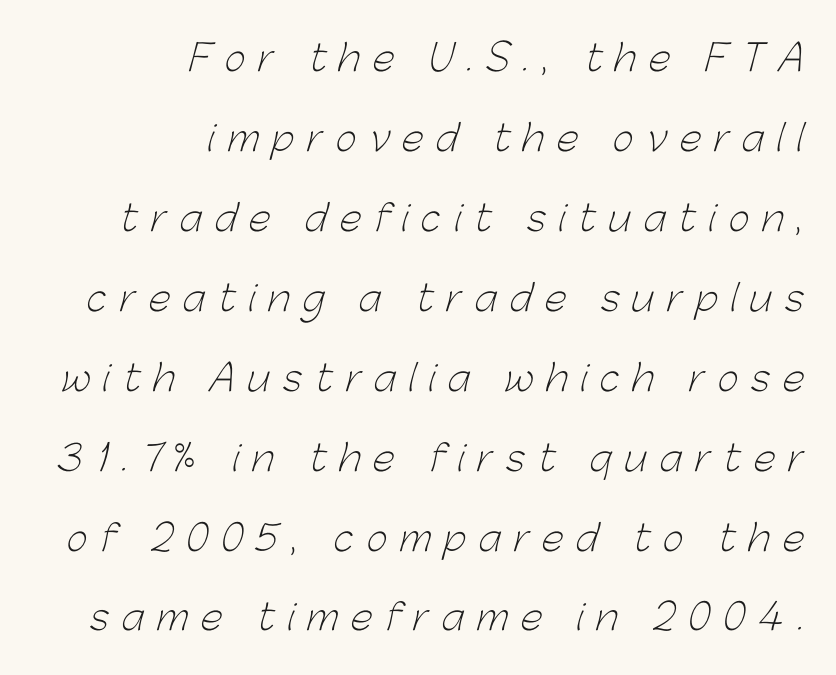
{"serif": "no", "bold": "no", "weight": "light", "width": "normal", "stroke_contrast": "low", "x_height": "medium", "monospaced": "no", "underline": "no", "align": "right", "line_spacing": "loose", "line_spacing_ratio": 2.22, "letter_spacing": "wide", "letter_spacing_em": 0.35, "glyph_px": 36}
